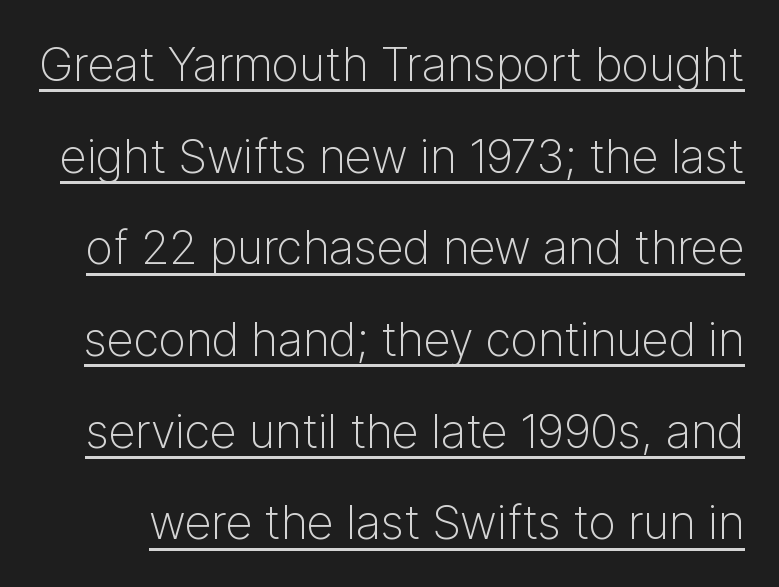
The image shows 47 px light sans-serif type, upright; set loose line spacing (1.95x), normal letter spacing, underlined; low stroke contrast and a medium x-height.
